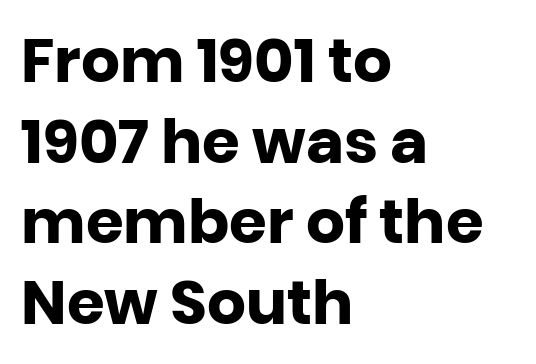
The ragged edge is on the right, which tells us the setting is flush left. Every stem runs plumb, perpendicular to the baseline. Note the varied advance widths — an 'i' is clearly narrower than an 'm'. Underlining? Definitely not there. You can tell from the bare stems that sans-serif type was used.
